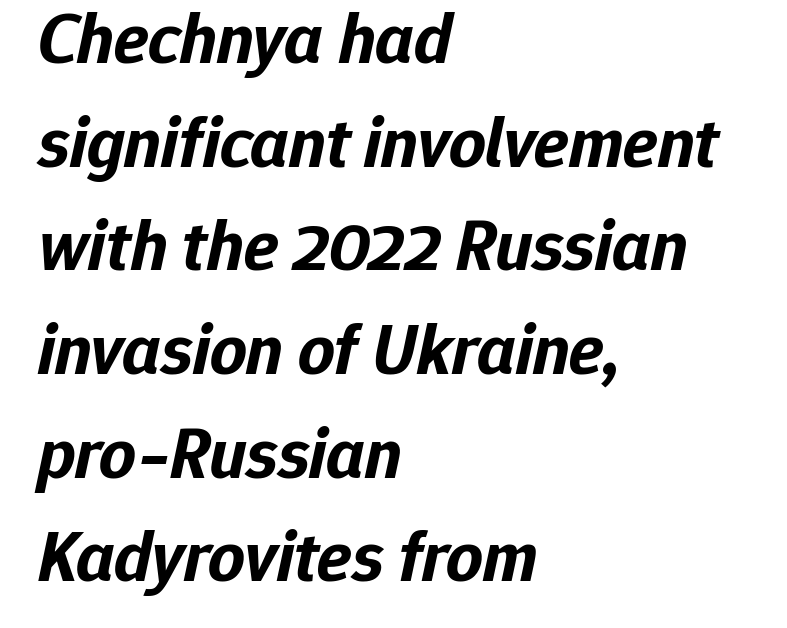
Q: Is the text bold? A: Yes.
Q: Is the text italic (slanted)? A: Yes, it leans right by about 12 degrees.
Q: Is the text underlined? A: No.
Q: How is the paragraph aligned? A: Left-aligned.
Q: Is the spacing between letters normal or unusually wide? A: Normal.
Q: Is the spacing between lines tight, normal or loose? A: Normal.
Q: Width (condensed, normal, or wide)? A: Normal.
Q: Stroke contrast? A: Low.
Q: x-height? A: Medium.
Q: Monospaced? A: No.
